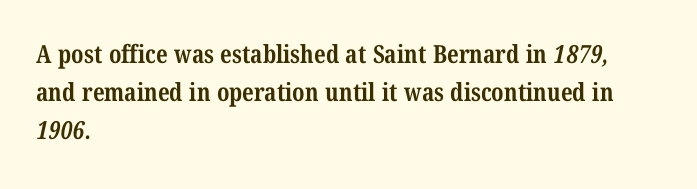
The typesetting leans heavy: a genuine bold. The ragged edge is on the right, which tells us the setting is flush left. Nobody touched the tracking dial on this one. Descenders hang freely into open space. How would I describe the line gaps? Plain and ordinary.
